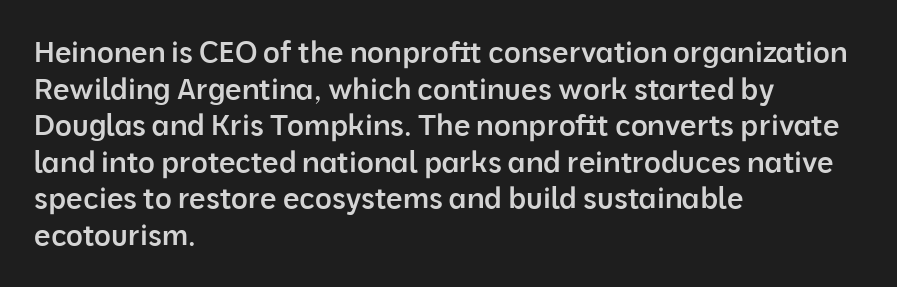
Unmarked baselines from the first word to the last. You could not count columns in this text — the font is proportionally spaced. The rendering shows plain stroke endings on the letterforms — a sans-serif design. Students, observe: this is what conventionally led text looks like. Every stem runs plumb, perpendicular to the baseline.
